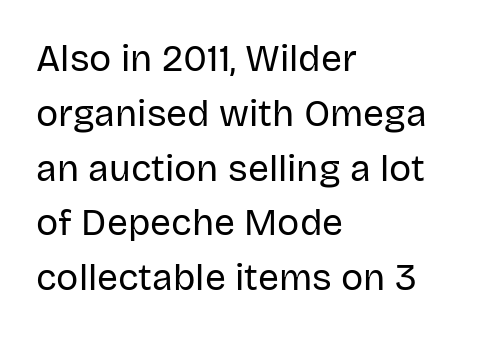
What's the leading like? Ordinary, nothing unusual. Characters remain perfectly vertical along every line. Each row of text sits above clean, open space. This is sans-serif lettering, the kind often seen on screens and signage. Caption: standard tracking, unaltered. Character widths vary here, with narrow letters taking less room than wide ones.
